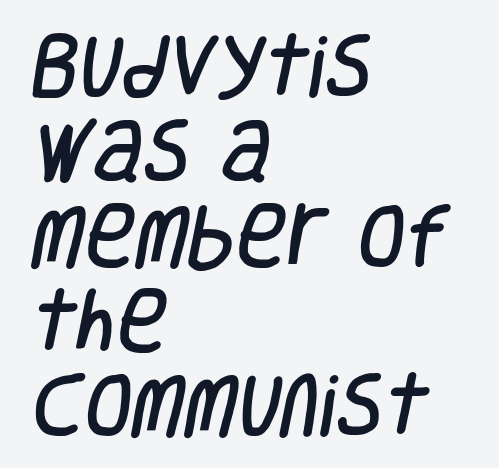
{"serif": "no", "width": "condensed", "stroke_contrast": "low", "x_height": "large", "monospaced": "no", "underline": "no", "align": "left", "line_spacing_ratio": 1.23, "letter_spacing": "normal", "letter_spacing_em": 0.0, "glyph_px": 69}
